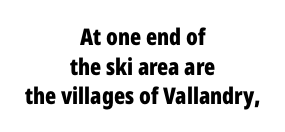
The image shows 23 px bold type, upright; set centered, normal line spacing (1.29x), normal letter spacing, not underlined.
